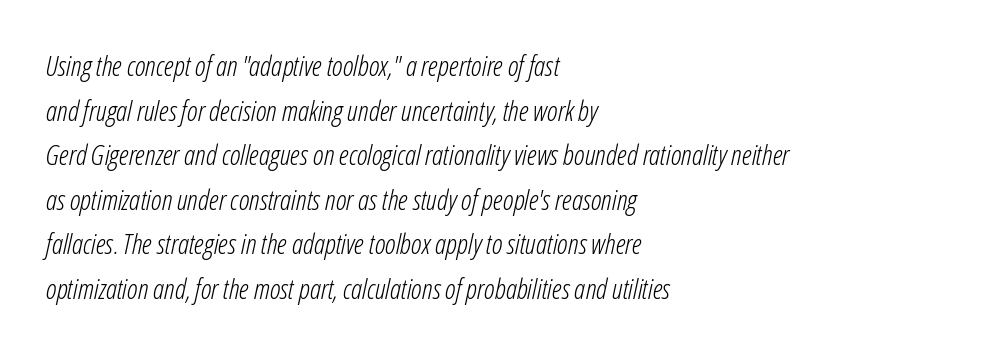
The image shows 28 px light, condensed type, italic (leaning right); set left-aligned, normal line spacing (1.59x), normal letter spacing, not underlined; low stroke contrast and a medium x-height.
